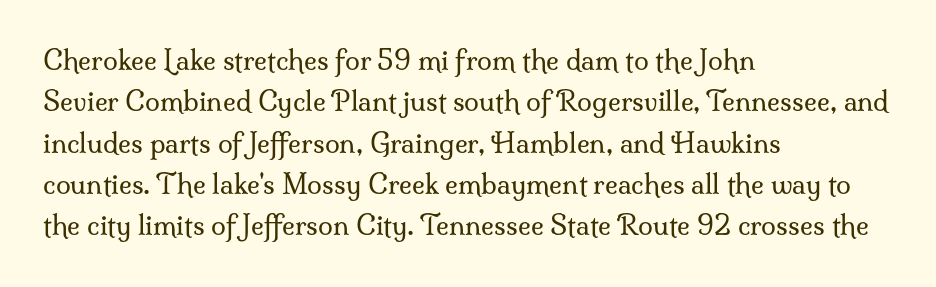
The image shows 27 px text type, upright; set left-aligned, normal line spacing (1.53x), normal letter spacing, not underlined.
